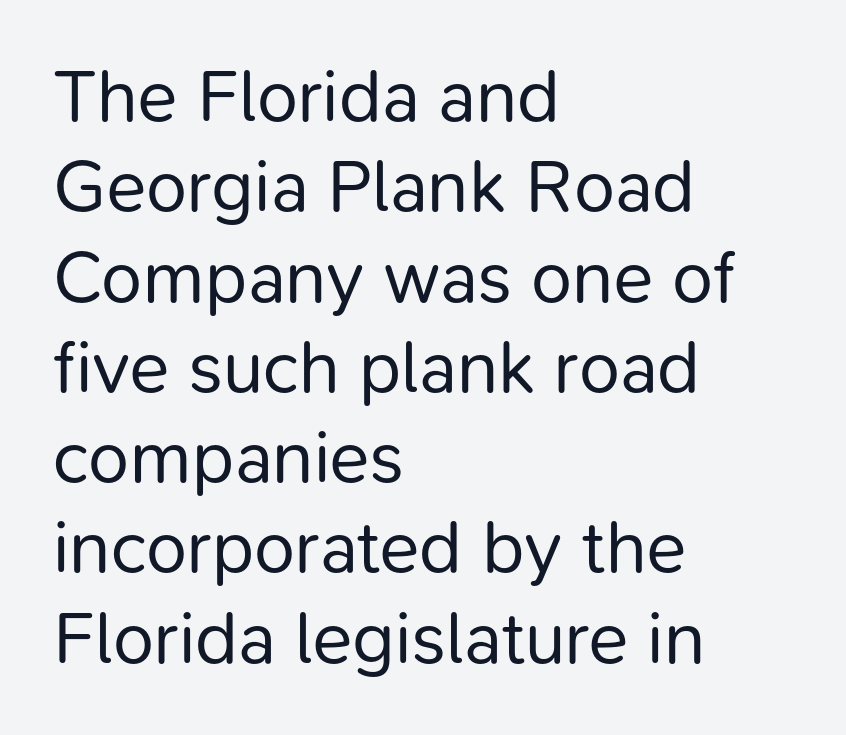
Q: Is the text bold? A: No.
Q: Is the text italic (slanted)? A: No, it is upright.
Q: Is the typeface a serif or a sans-serif typeface? A: Sans-serif.
Q: Is the text underlined? A: No.
Q: How is the paragraph aligned? A: Left-aligned.
Q: Is the spacing between letters normal or unusually wide? A: Normal.
Q: Width (condensed, normal, or wide)? A: Normal.
Q: Stroke contrast? A: Low.
Q: x-height? A: Medium.
Q: Monospaced? A: No.
